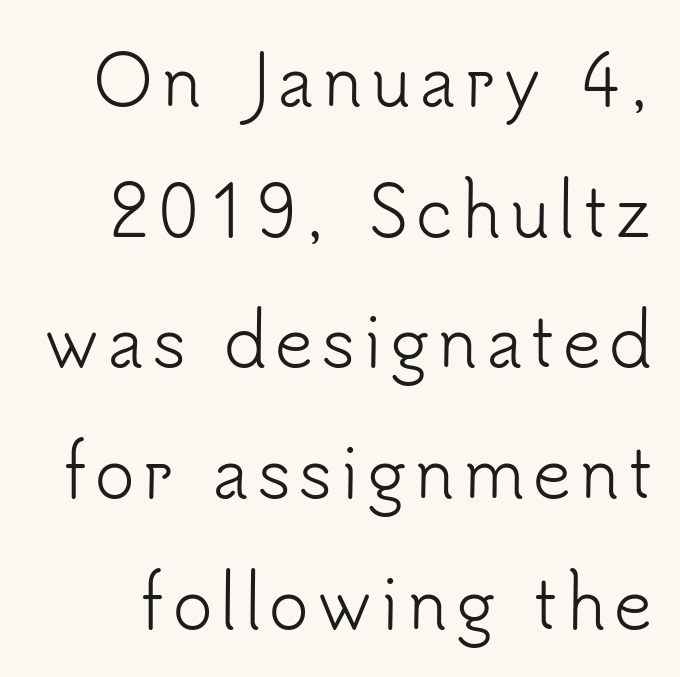
Stroke thickness stays within the range of a standard reading face or lighter. Is this a sans? Yes — the strokes have no serifs. Rule under the text: the space is simply empty. You could fit nearly another row in the gap between these rows.
